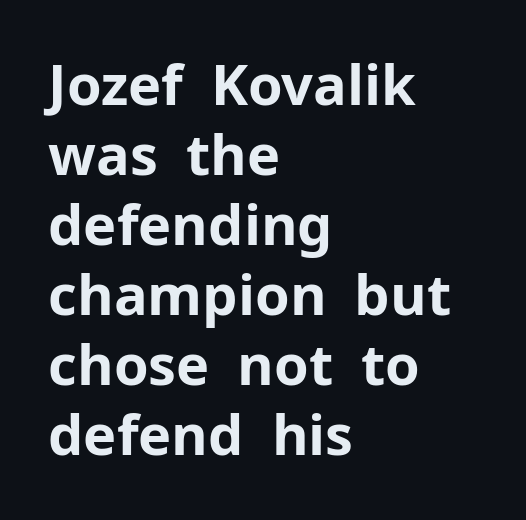
{"serif": "no", "italic": "no", "bold": "yes", "weight": "bold", "width": "normal", "stroke_contrast": "low", "x_height": "medium", "monospaced": "no", "underline": "no", "align": "left", "line_spacing": "normal", "line_spacing_ratio": 1.25, "letter_spacing": "normal", "letter_spacing_em": 0.0, "glyph_px": 56}
